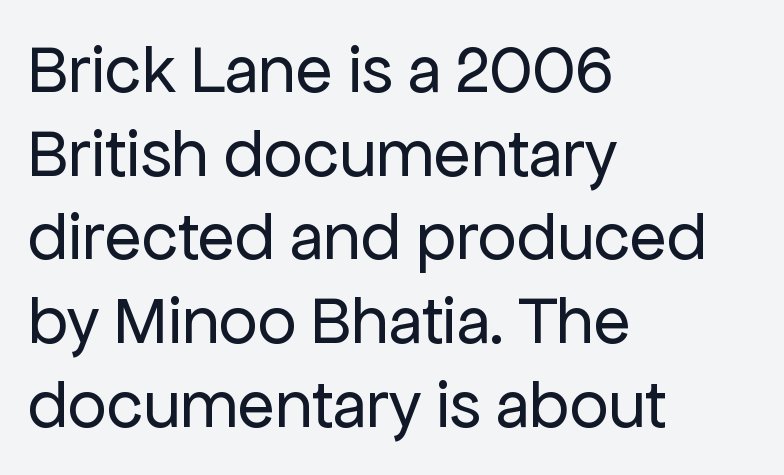
The image shows 68 px regular-weight sans-serif type, upright; set left-aligned, line spacing 1.23x, normal letter spacing, not underlined; low stroke contrast and a medium x-height.
